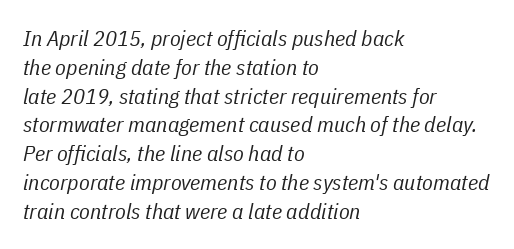
{"italic": "yes", "lean": "right", "slant_degrees": 11, "bold": "no", "underline": "no", "align": "left", "line_spacing": "normal", "line_spacing_ratio": 1.31, "letter_spacing": "normal", "letter_spacing_em": 0.0, "glyph_px": 22}
